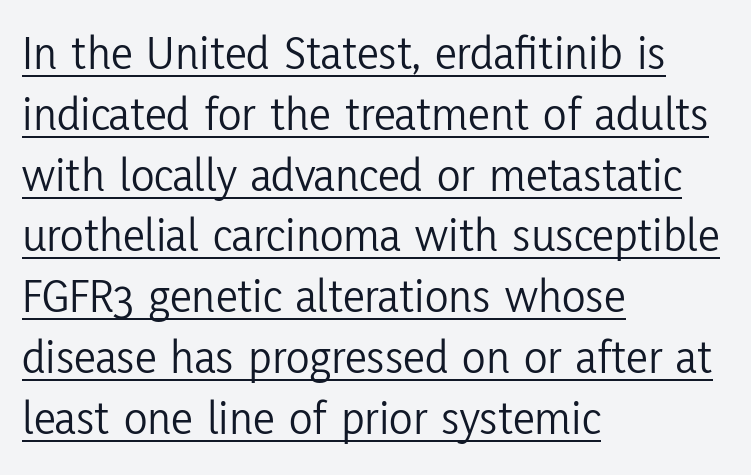
The image shows 49 px light, condensed sans-serif type, upright; set left-aligned, line spacing 1.24x, normal letter spacing, underlined; low stroke contrast and a medium x-height.
